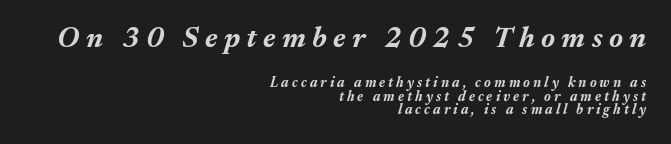
The image shows 29 px bold type, italic (leaning right); set right-aligned, tight line spacing (0.97x), unusually wide letter spacing (+0.22 em), not underlined; the first (top) block is 2.07x larger; medium stroke contrast and a medium x-height.
